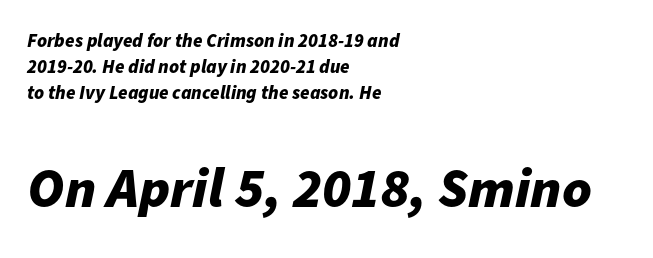
{"italic": "yes", "lean": "right", "slant_degrees": 11, "bold": "yes", "weight": "bold", "width": "normal", "stroke_contrast": "low", "x_height": "medium", "monospaced": "no", "underline": "no", "align": "left", "line_spacing": "normal", "line_spacing_ratio": 1.36, "letter_spacing": "normal", "letter_spacing_em": 0.0, "larger_block": "second", "size_ratio": 2.95, "glyph_px": 56}
